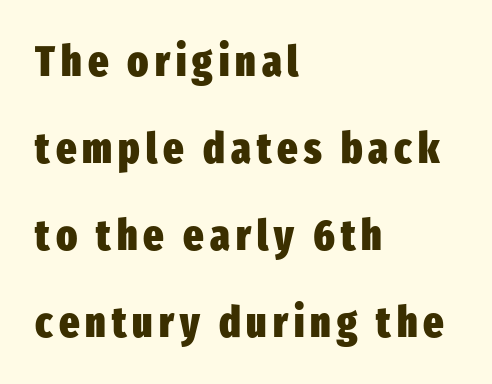
What kind of face is this? One without serifs — a sans. Typeset ragged right — the left edge is the straight one. These lines stand farther apart than default settings would place them. Proportional: the letters do not fall into vertical columns. Clear beneath every line of the passage. As a designer I'd log this as weight 700, bold.
